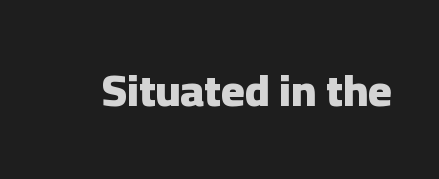
The image shows 45 px heavy sans-serif type, upright; set normal letter spacing, not underlined; low stroke contrast and a medium x-height.
